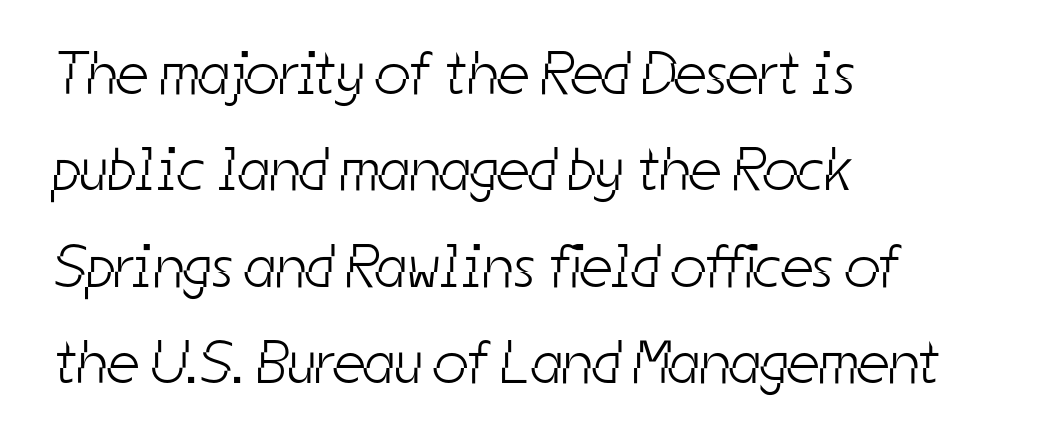
Note the varied advance widths — an 'i' is clearly narrower than an 'm'. Caption: multi-line text, flush left, ragged right. The vertical gap from one line to the next is medium. No heavy texture on the line: the type isn't bold. The face used here is rendered with its standard letterfit. A sans-serif font was chosen for this passage.
